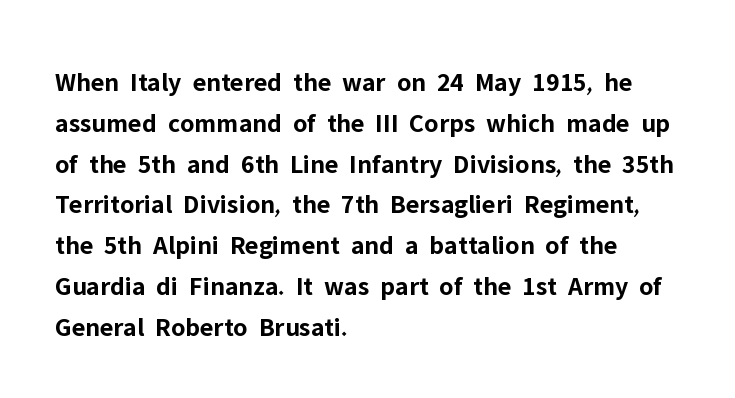
{"italic": "no", "bold": "yes", "underline": "no", "align": "left", "line_spacing": "normal", "line_spacing_ratio": 1.51, "letter_spacing": "normal", "letter_spacing_em": 0.0, "glyph_px": 27}
